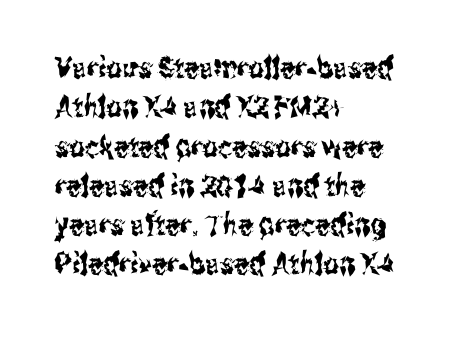
Q: Is the text italic (slanted)? A: No, it is upright.
Q: Is the typeface a serif or a sans-serif typeface? A: Sans-serif.
Q: Is the text underlined? A: No.
Q: How is the paragraph aligned? A: Left-aligned.
Q: Is the spacing between letters normal or unusually wide? A: Normal.
Q: Is the spacing between lines tight, normal or loose? A: Normal.
Q: Width (condensed, normal, or wide)? A: Condensed.
Q: Stroke contrast? A: Medium.
Q: x-height? A: Medium.
Q: Monospaced? A: No.
